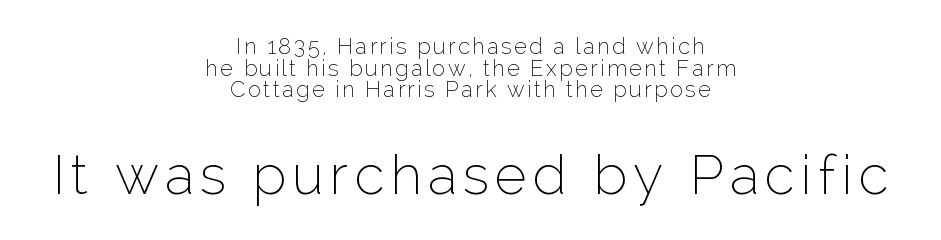
The image shows 55 px thin sans-serif type, upright; set centered, tight line spacing (0.98x), not underlined; the second (bottom) block is 2.5x larger; low stroke contrast and a medium x-height.
